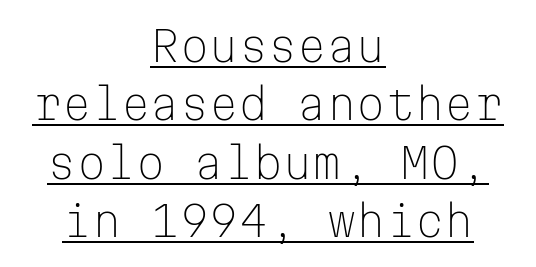
{"serif": "no", "italic": "no", "bold": "no", "weight": "light", "width": "normal", "stroke_contrast": "low", "x_height": "medium", "monospaced": "yes", "underline": "yes", "align": "center", "line_spacing": "normal", "line_spacing_ratio": 1.39, "letter_spacing": "normal", "letter_spacing_em": 0.0, "glyph_px": 42}
